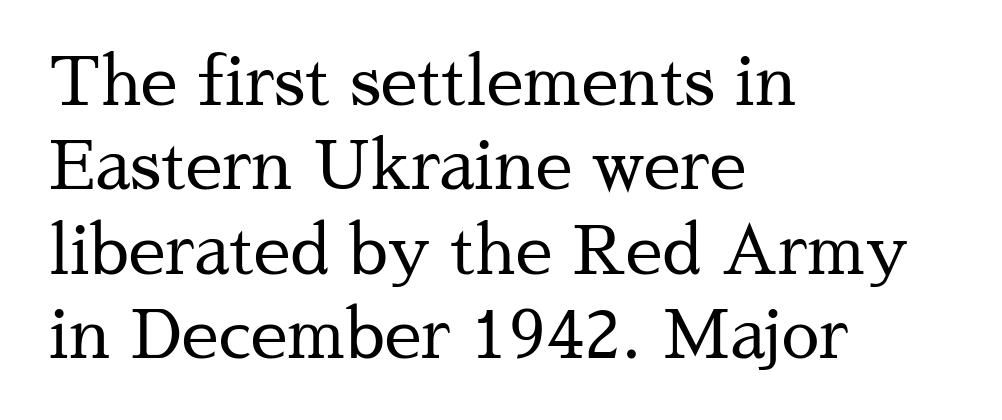
The image shows 67 px regular-weight serif type, upright; set left-aligned, normal line spacing (1.26x), normal letter spacing, not underlined; medium stroke contrast and a medium x-height.
